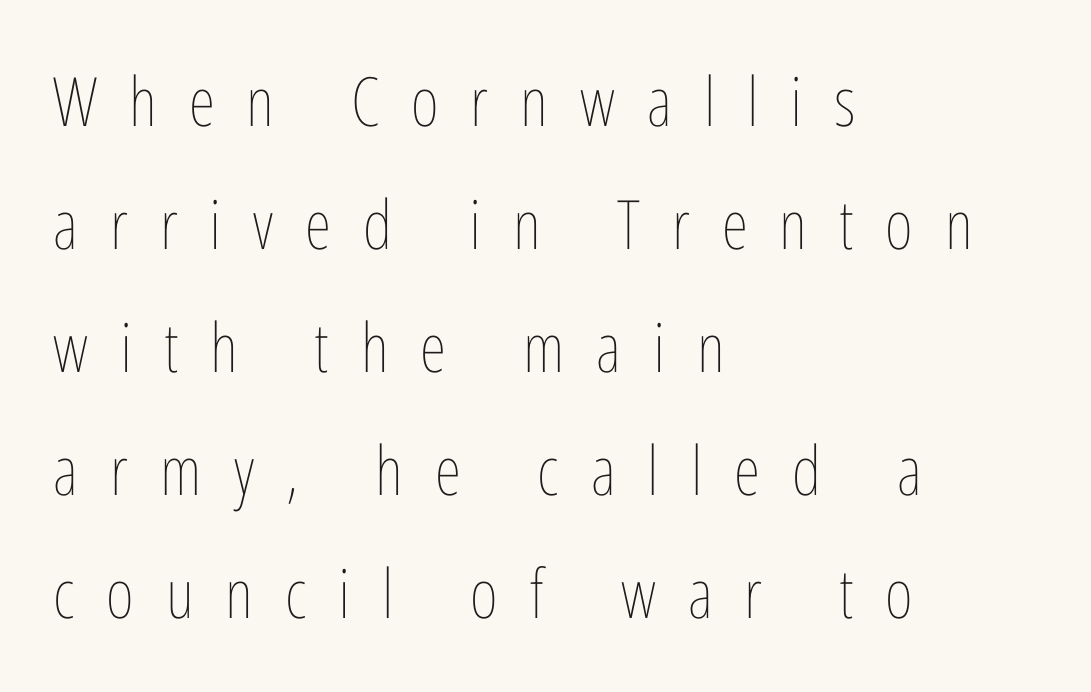
The image shows 68 px thin, condensed type, upright; set left-aligned, line spacing 1.81x, unusually wide letter spacing (+0.47 em), not underlined; low stroke contrast and a medium x-height.
